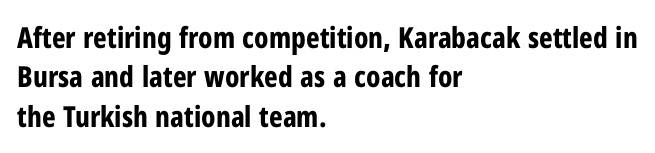
All the whitespace from short lines collects on the right. The tracking reads as untouched default to a designer's eye. A typesetter would label this face a sans. A clean baseline with only descenders dipping below it.
